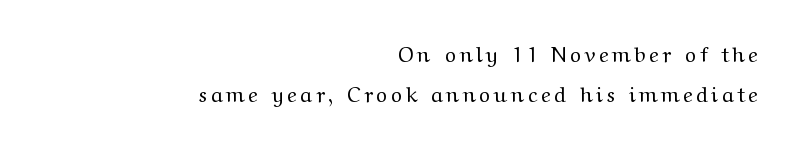
{"italic": "no", "bold": "no", "underline": "no", "align": "right", "line_spacing_ratio": 1.89, "glyph_px": 21}
